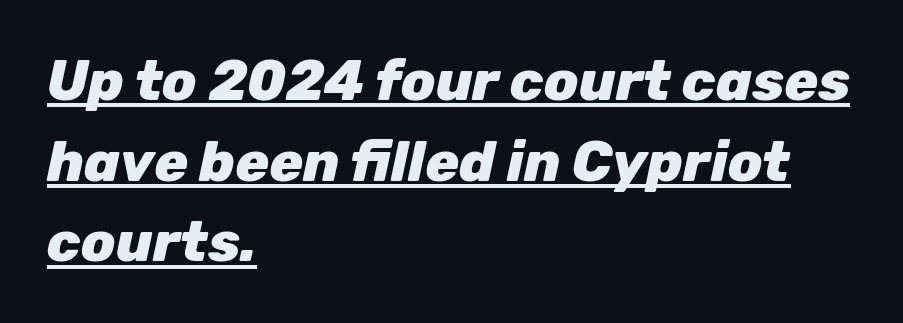
The image shows 56 px heavy type, italic (leaning right); set left-aligned, normal line spacing (1.44x), normal letter spacing, underlined; low stroke contrast and a medium x-height.
